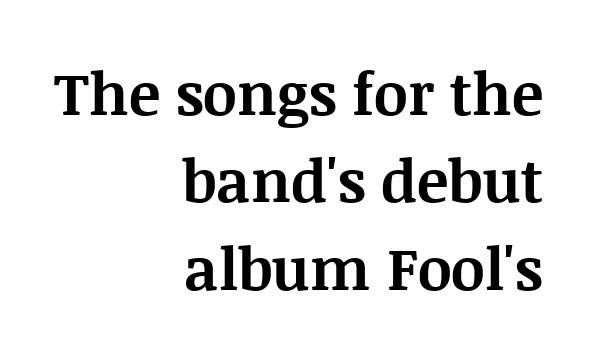
Q: Is the text bold? A: Yes.
Q: Is the text italic (slanted)? A: No, it is upright.
Q: Is the typeface a serif or a sans-serif typeface? A: Serif.
Q: Is the text underlined? A: No.
Q: How is the paragraph aligned? A: Right-aligned.
Q: Is the spacing between letters normal or unusually wide? A: Normal.
Q: Is the spacing between lines tight, normal or loose? A: Normal.
Q: Width (condensed, normal, or wide)? A: Normal.
Q: Stroke contrast? A: Medium.
Q: x-height? A: Large.
Q: Monospaced? A: No.
